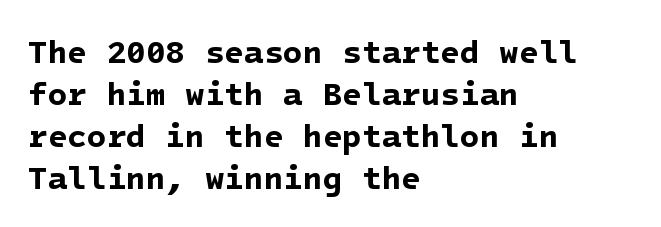
Q: Is the text bold? A: Yes.
Q: Is the typeface a serif or a sans-serif typeface? A: Sans-serif.
Q: Is the text underlined? A: No.
Q: How is the paragraph aligned? A: Left-aligned.
Q: Is the spacing between letters normal or unusually wide? A: Normal.
Q: Is the spacing between lines tight, normal or loose? A: Normal.
Q: Width (condensed, normal, or wide)? A: Normal.
Q: Stroke contrast? A: Low.
Q: x-height? A: Medium.
